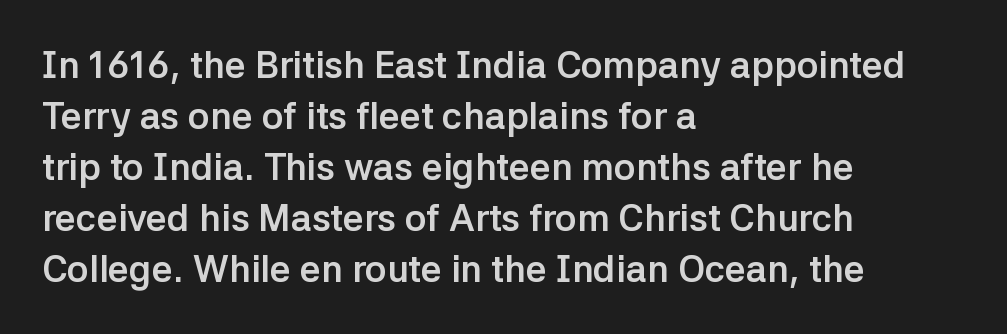
Varying glyph widths throughout — classic text-font behaviour. The glyphs in this specimen are sans serif. The passage shown is not underscored anywhere. Notice how the stems are strictly vertical — no italics here.
